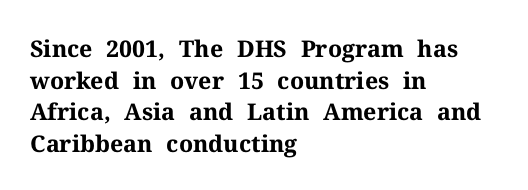
The image shows 23 px bold type, upright; set left-aligned, normal line spacing (1.38x), normal letter spacing, not underlined.
